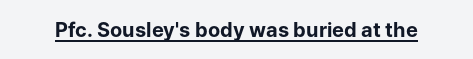
{"italic": "no", "bold": "yes", "underline": "yes", "letter_spacing": "normal", "letter_spacing_em": 0.0, "glyph_px": 20}
